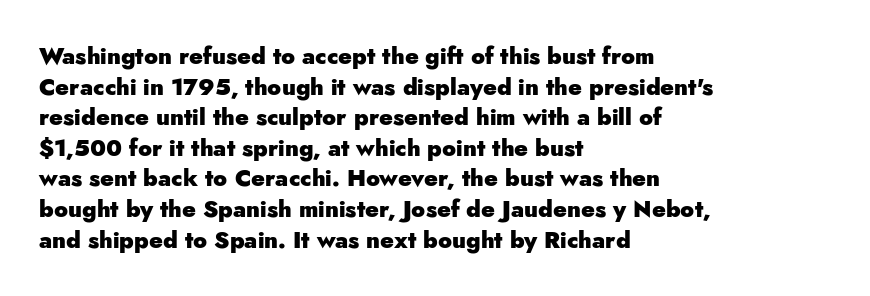
Nobody touched the tracking dial on this one. Heft: maximum for text — a bold. The rendering anchors every line to the left-hand side. The line-height multiplier appears to be the usual default.
